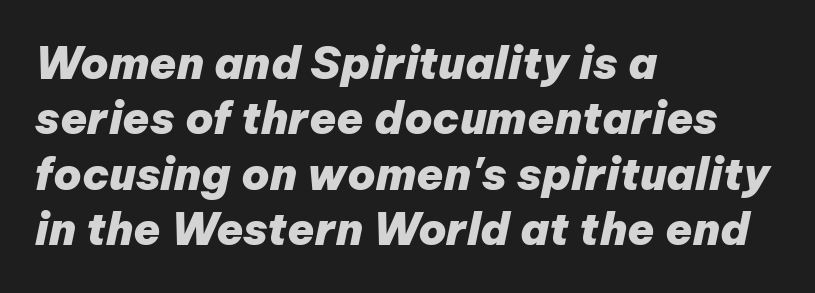
The image shows 44 px heavy type, italic (leaning right); set left-aligned, normal line spacing (1.26x), normal letter spacing, not underlined; low stroke contrast and a medium x-height.
